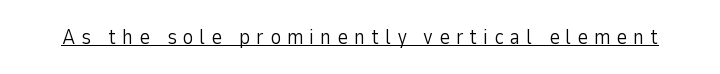
The image shows 21 px text type, upright; set unusually wide letter spacing (+0.28 em), underlined.
